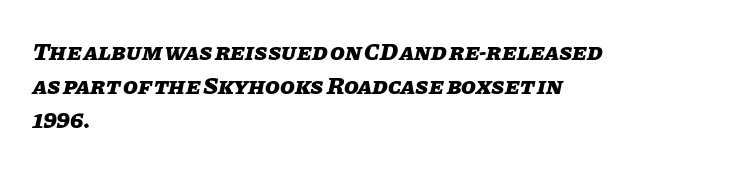
{"italic": "yes", "lean": "right", "slant_degrees": 11, "bold": "yes", "underline": "no", "align": "left", "line_spacing": "normal", "line_spacing_ratio": 1.42, "letter_spacing": "normal", "letter_spacing_em": 0.0, "glyph_px": 24}
